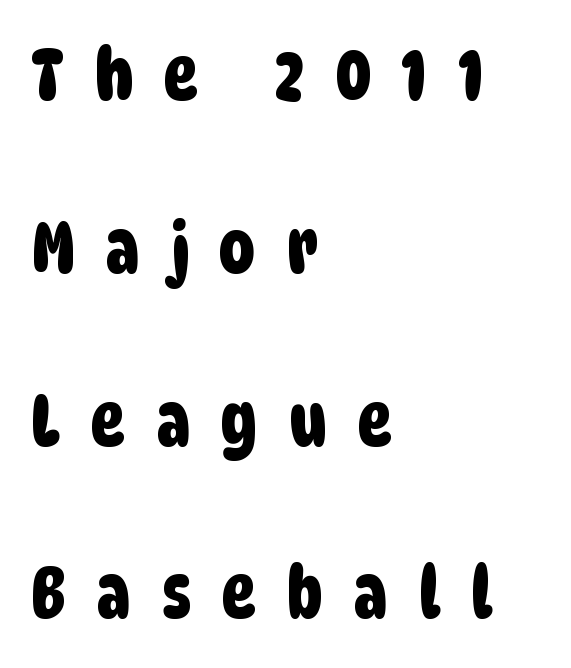
Q: Is the typeface a serif or a sans-serif typeface? A: Sans-serif.
Q: Is the text underlined? A: No.
Q: How is the paragraph aligned? A: Left-aligned.
Q: Is the spacing between letters normal or unusually wide? A: Unusually wide.
Q: Is the spacing between lines tight, normal or loose? A: Loose.
Q: Width (condensed, normal, or wide)? A: Condensed.
Q: Stroke contrast? A: Low.
Q: x-height? A: Large.
Q: Monospaced? A: No.
